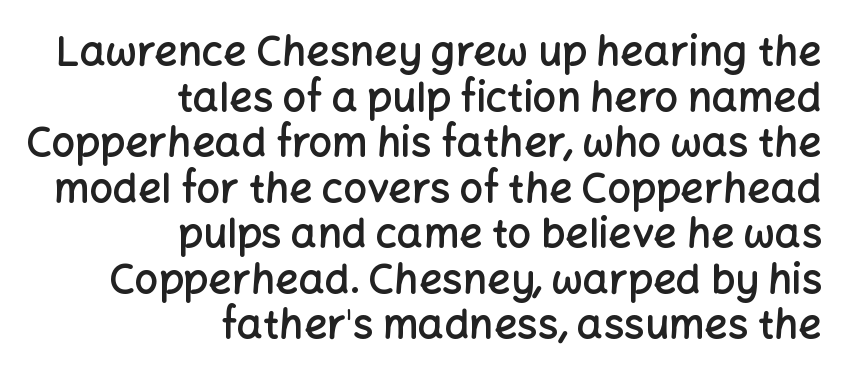
Here the designer chose a conventional face with non-uniform glyph widths. Leading: reduced. Words appear dense and cohesive because spacing is normal. Where is the straight margin? On the right. Regarding serifs, this sample does without them. Glance below the letters and you will spot only blank space.
